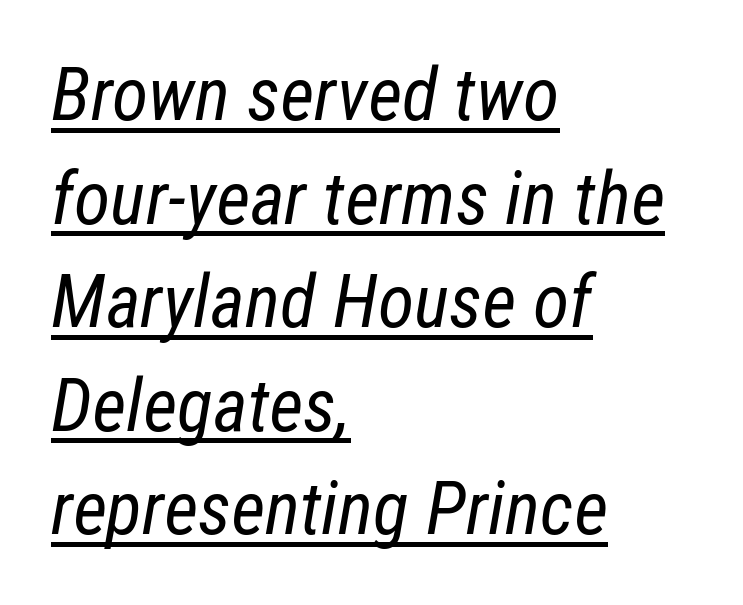
The characters are drawn with everyday or finer stroke widths. This sample has the flowing, uneven cadence of proportional lettering. Reading down the column, the eye jumps a familiar distance to each next line. These characters rest on top of a visible drawn line. Each word holds together tightly as a unit, with standard inter-letter gaps.
